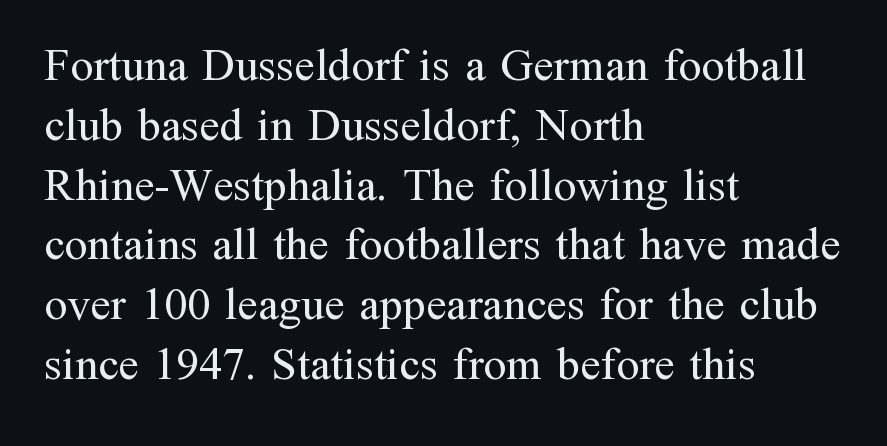
Typeset ragged right — the left edge is the straight one. Stroke terminals: seriffed. Is the letter spacing exaggerated? No — it looks like the ordinary default. The passage shown is not underscored anywhere. If you measured baseline to baseline, you'd find a middling distance.
